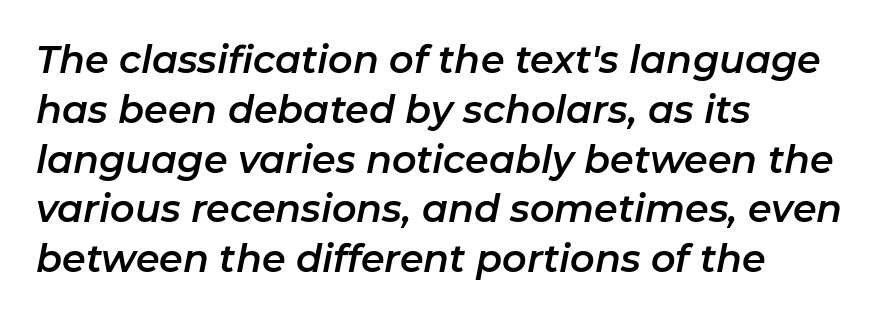
Compared with typical body copy, the letter spacing here is the same. Whoever set this chose a conventional vertical rhythm. If you drew a line through each stem, it would be angled. The glyphs are unaccompanied by any horizontal stroke below them. Casual observation: everything's shoved over to the left.
